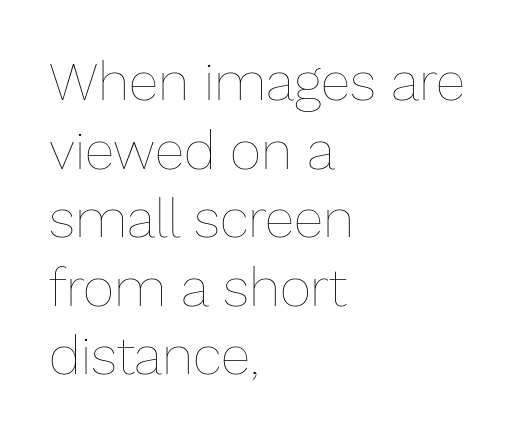
Q: Is the text bold? A: No.
Q: Is the text italic (slanted)? A: No, it is upright.
Q: Is the text underlined? A: No.
Q: How is the paragraph aligned? A: Left-aligned.
Q: Is the spacing between letters normal or unusually wide? A: Normal.
Q: Is the spacing between lines tight, normal or loose? A: Normal.
Q: Width (condensed, normal, or wide)? A: Normal.
Q: Stroke contrast? A: Low.
Q: x-height? A: Medium.
Q: Monospaced? A: No.
